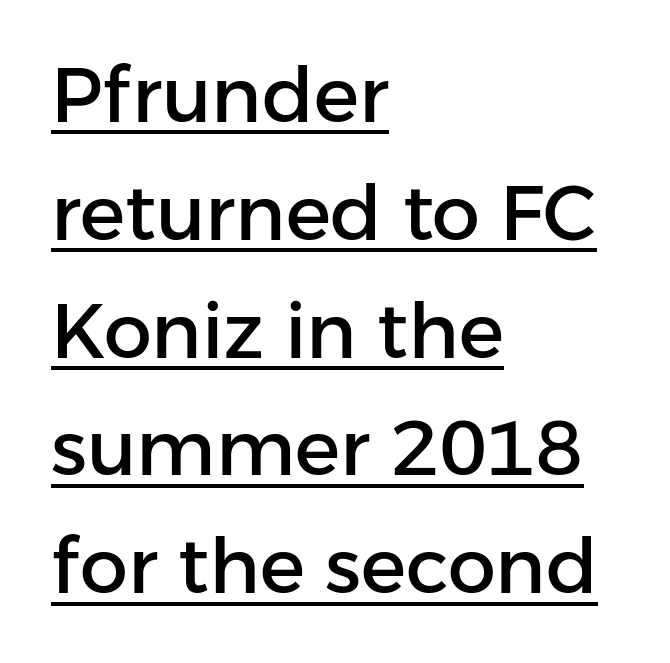
{"serif": "no", "italic": "no", "width": "normal", "stroke_contrast": "low", "x_height": "medium", "monospaced": "no", "underline": "yes", "align": "left", "line_spacing": "normal", "line_spacing_ratio": 1.55, "letter_spacing": "normal", "letter_spacing_em": 0.0, "glyph_px": 76}
